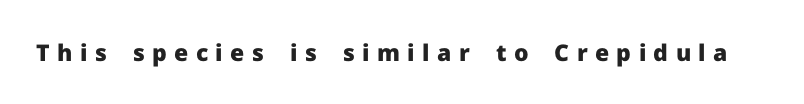
{"italic": "no", "bold": "yes", "underline": "no", "letter_spacing": "wide", "letter_spacing_em": 0.32, "glyph_px": 23}
